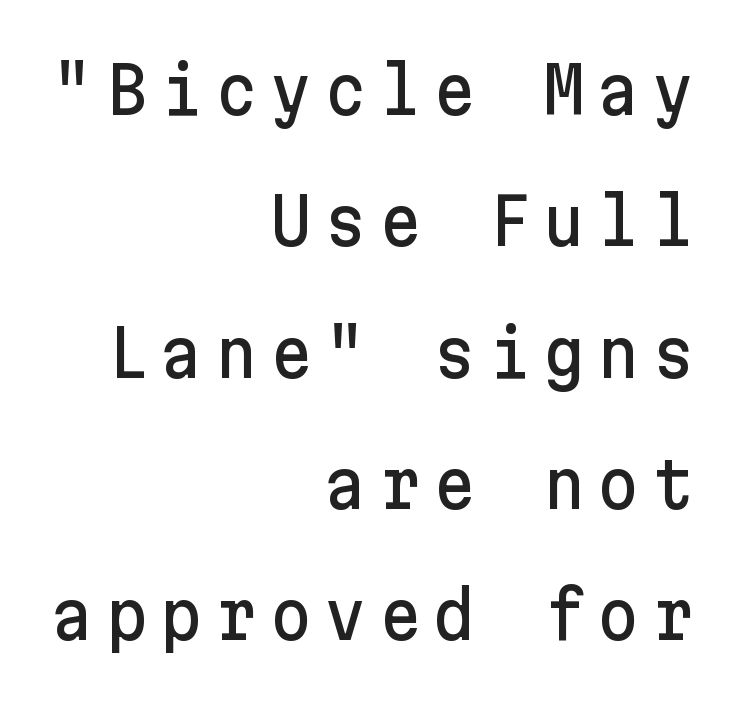
{"serif": "no", "italic": "no", "width": "normal", "stroke_contrast": "low", "x_height": "medium", "underline": "no", "align": "right", "line_spacing": "loose", "line_spacing_ratio": 2.02, "glyph_px": 65}
